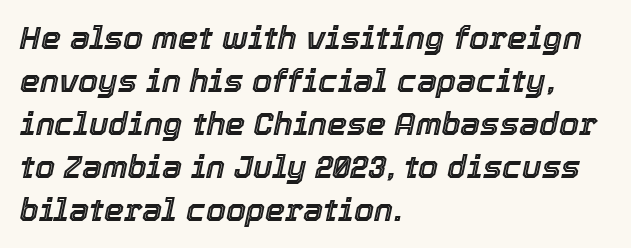
{"italic": "yes", "lean": "right", "slant_degrees": 12, "width": "normal", "x_height": "medium", "monospaced": "no", "underline": "no", "align": "left", "line_spacing": "normal", "line_spacing_ratio": 1.34, "letter_spacing": "normal", "letter_spacing_em": 0.0, "glyph_px": 32}
